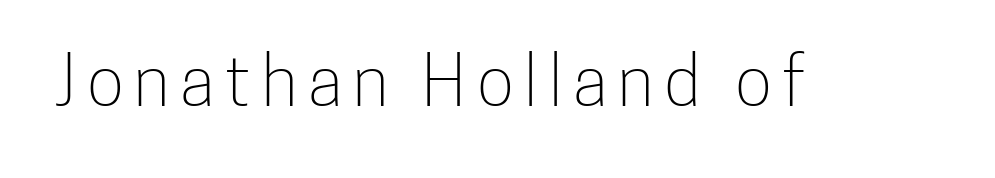
The image shows 69 px light, condensed sans-serif type, upright; set not underlined; low stroke contrast and a medium x-height.
